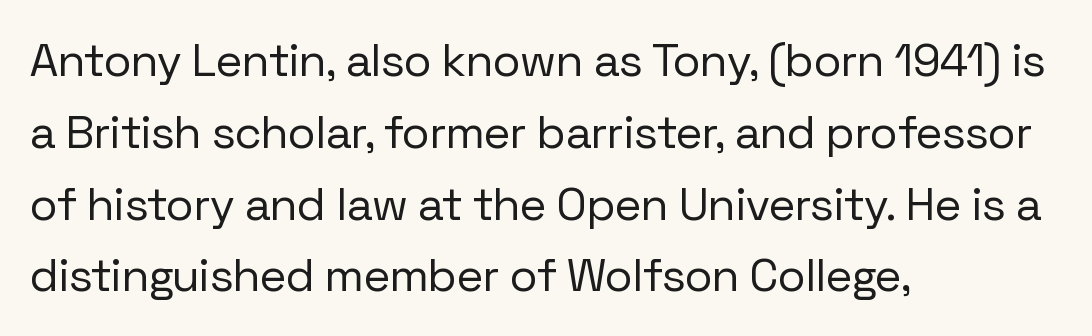
{"serif": "no", "italic": "no", "bold": "no", "weight": "regular", "width": "normal", "stroke_contrast": "low", "x_height": "medium", "monospaced": "no", "underline": "no", "align": "left", "line_spacing": "normal", "line_spacing_ratio": 1.56, "letter_spacing": "normal", "letter_spacing_em": 0.0, "glyph_px": 46}
